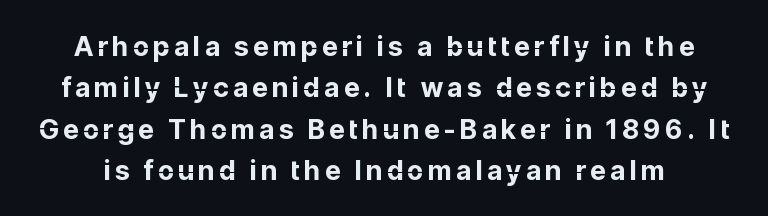
The area under the type is left untouched. Do the letters lean? They stand straight. Typographic density is high because the face is bold. Is there much room between lines? A standard amount, neither cramped nor airy.
